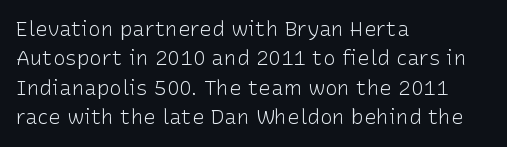
{"italic": "no", "bold": "no", "underline": "no", "align": "left", "line_spacing": "normal", "line_spacing_ratio": 1.4, "letter_spacing": "normal", "letter_spacing_em": 0.0, "glyph_px": 21}
